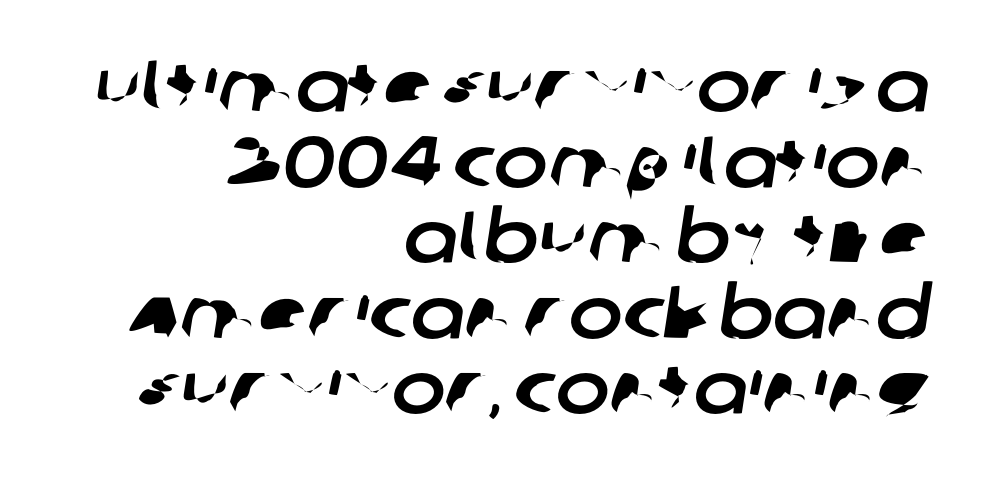
{"serif": "no", "width": "normal", "stroke_contrast": "low", "x_height": "large", "monospaced": "no", "underline": "no", "align": "right", "line_spacing": "tight", "line_spacing_ratio": 1.05, "letter_spacing": "normal", "letter_spacing_em": 0.0, "glyph_px": 72}
